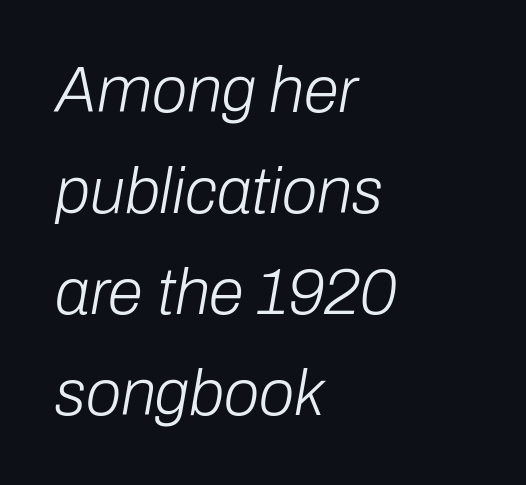
{"italic": "yes", "lean": "right", "slant_degrees": 10, "bold": "no", "weight": "light", "width": "normal", "stroke_contrast": "low", "x_height": "medium", "monospaced": "no", "underline": "no", "align": "left", "line_spacing": "normal", "line_spacing_ratio": 1.58, "letter_spacing": "normal", "letter_spacing_em": 0.0, "glyph_px": 64}
